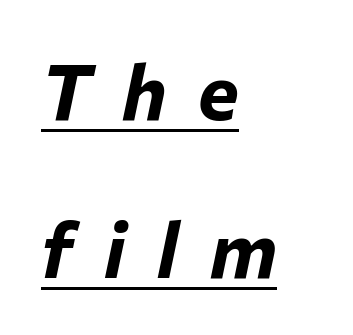
{"italic": "yes", "lean": "right", "slant_degrees": 12, "bold": "yes", "weight": "bold", "width": "normal", "stroke_contrast": "low", "x_height": "medium", "monospaced": "no", "underline": "yes", "align": "left", "line_spacing": "loose", "line_spacing_ratio": 2.05, "letter_spacing": "wide", "letter_spacing_em": 0.41, "glyph_px": 77}
